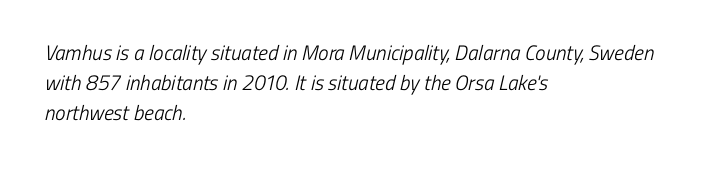
The image shows 21 px text type; set left-aligned, normal line spacing (1.44x), normal letter spacing, not underlined.
